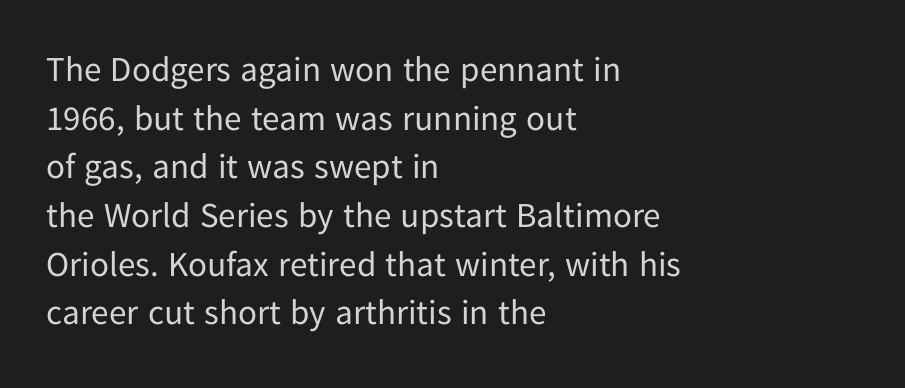
The image shows 35 px regular-weight sans-serif type, upright; set left-aligned, normal line spacing (1.39x), normal letter spacing, not underlined; low stroke contrast and a medium x-height.
